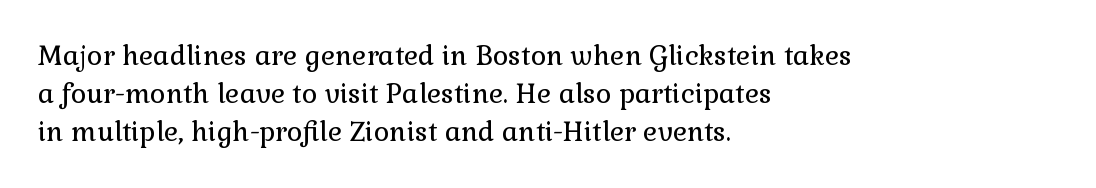
The designer left line spacing at the default. A classic flush-left, rag-right setting is used for this passage. The font sits on the lighter half of the weight spectrum, regular included. The letters stand straight up with perfectly vertical stems. No word sits above an underline.
